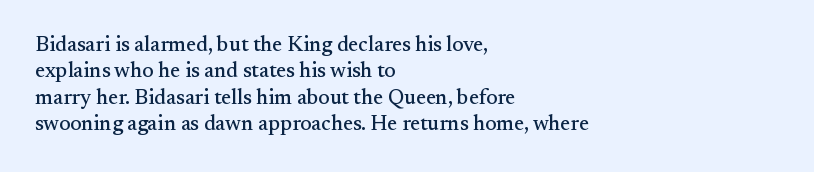
Is there much room between lines? A standard amount, neither cramped nor airy. The line texture is even and compact thanks to regular tracking. In terms of posture, this sample is upright. The paragraph has a hard left edge and a soft right edge. The strip under each line holds only bare page.
